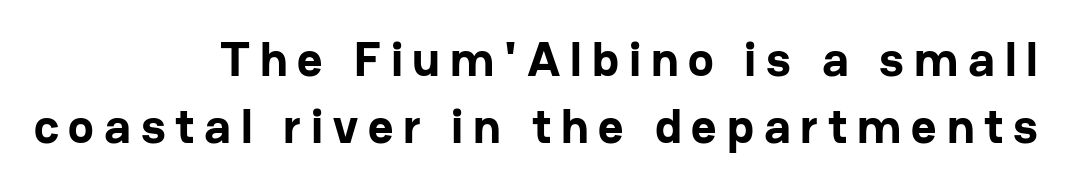
Inter-character spacing is expanded well beyond the font's built-in metrics. Check the space under the baseline: it is left empty. A normal amount of white space separates one row of letters from the next. What weight is shown? A full bold with thick strokes. Visually the block forms a straight wall on the right and a jagged coastline on the left. Look at the bottom of the vertical strokes: they stop flat, with no serifs.
